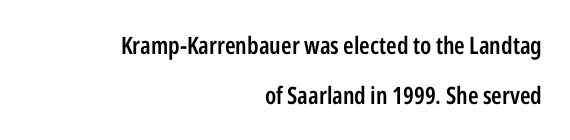
Q: Is the text bold? A: Semi-bold.
Q: Is the text italic (slanted)? A: No, it is upright.
Q: Is the text underlined? A: No.
Q: How is the paragraph aligned? A: Right-aligned.
Q: Is the spacing between letters normal or unusually wide? A: Normal.
Q: Is the spacing between lines tight, normal or loose? A: Loose.
